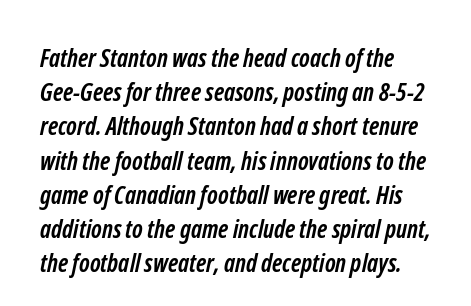
{"bold": "yes", "underline": "no", "line_spacing": "normal", "line_spacing_ratio": 1.37, "letter_spacing": "normal", "letter_spacing_em": 0.0, "glyph_px": 25}
